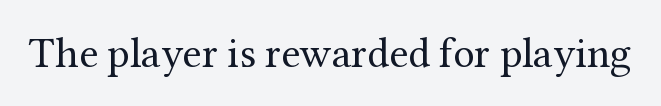
The image shows 43 px regular-weight serif type, upright; set normal letter spacing, not underlined; medium stroke contrast and a medium x-height.
